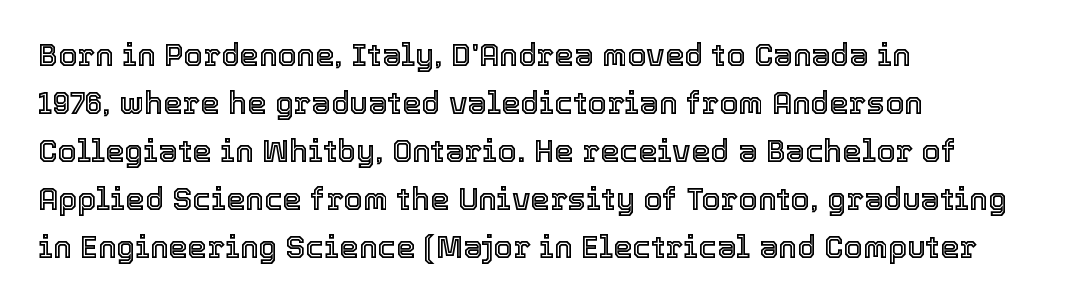
{"italic": "no", "width": "normal", "x_height": "medium", "monospaced": "no", "underline": "no", "align": "left", "line_spacing": "normal", "line_spacing_ratio": 1.55, "letter_spacing": "normal", "letter_spacing_em": 0.0, "glyph_px": 31}
